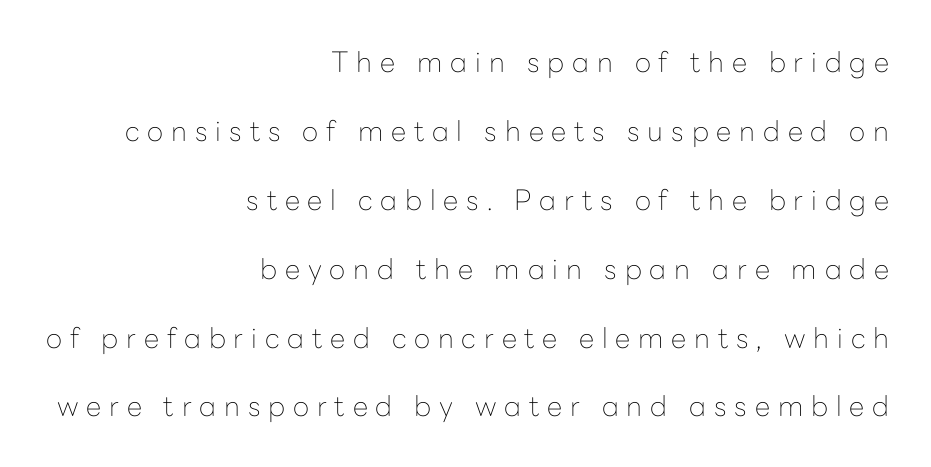
Q: Is the text bold? A: No.
Q: Is the text italic (slanted)? A: No, it is upright.
Q: Is the typeface a serif or a sans-serif typeface? A: Sans-serif.
Q: Is the text underlined? A: No.
Q: How is the paragraph aligned? A: Right-aligned.
Q: Is the spacing between letters normal or unusually wide? A: Unusually wide.
Q: Is the spacing between lines tight, normal or loose? A: Loose.
Q: Width (condensed, normal, or wide)? A: Normal.
Q: Stroke contrast? A: Low.
Q: x-height? A: Medium.
Q: Monospaced? A: No.
